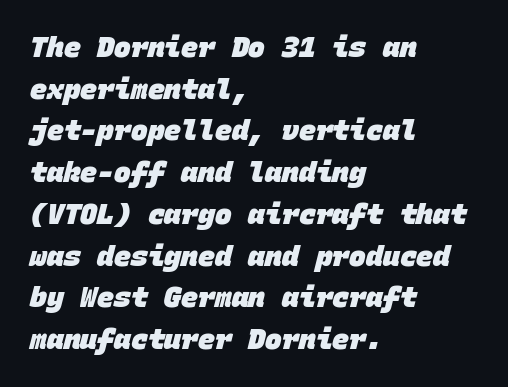
Check the space under the baseline: it is left empty. How heavy is the stroke? Heavy — this is a bold. The leading is moderate, giving the passage an even texture. In terms of letterform style, serifs are entirely absent. Nothing unusual about the tracking: characters are spaced as the font intends.
